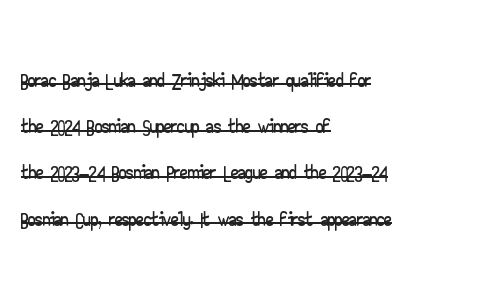
The image shows 30 px wide sans-serif type, upright; set left-aligned, normal line spacing (1.54x), normal letter spacing, underlined; low stroke contrast and a small x-height.
